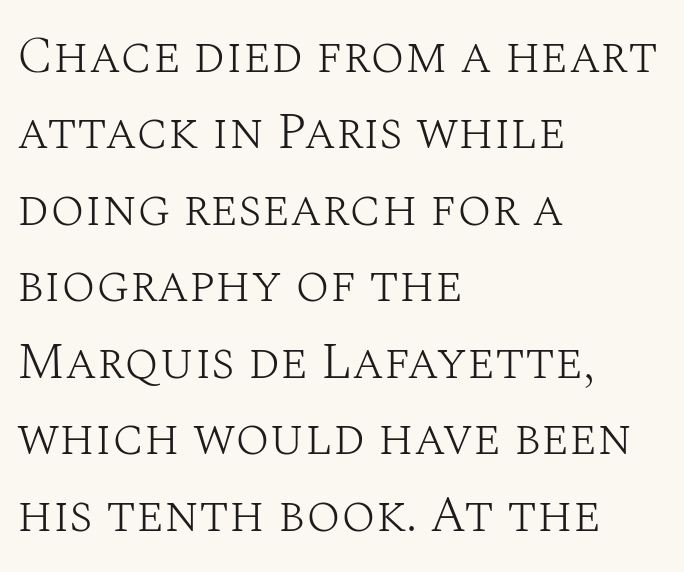
The image shows 51 px light serif type, upright; set left-aligned, normal line spacing (1.5x), normal letter spacing, not underlined; medium stroke contrast and a large x-height.
